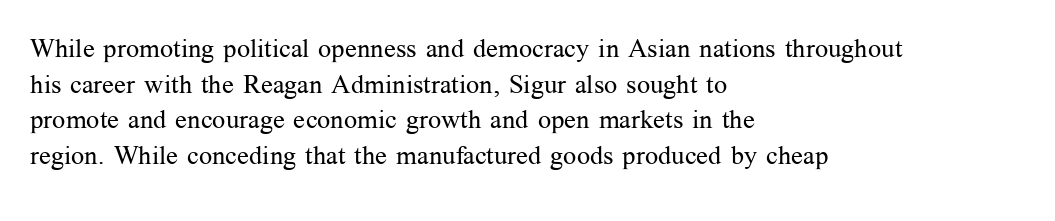
The line texture is even and compact thanks to regular tracking. Honestly, the row spacing looks completely unremarkable. Every row of glyphs begins at an identical x-position on the left. The letters stand straight up with perfectly vertical stems. Stroke thickness stays within the range of a standard reading face or lighter. Unmarked baselines from the first word to the last.
